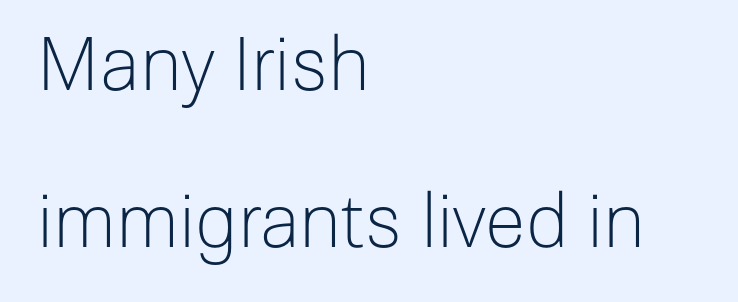
The image shows 74 px light sans-serif type, upright; set left-aligned, loose line spacing (2.12x), normal letter spacing, not underlined; low stroke contrast and a medium x-height.
